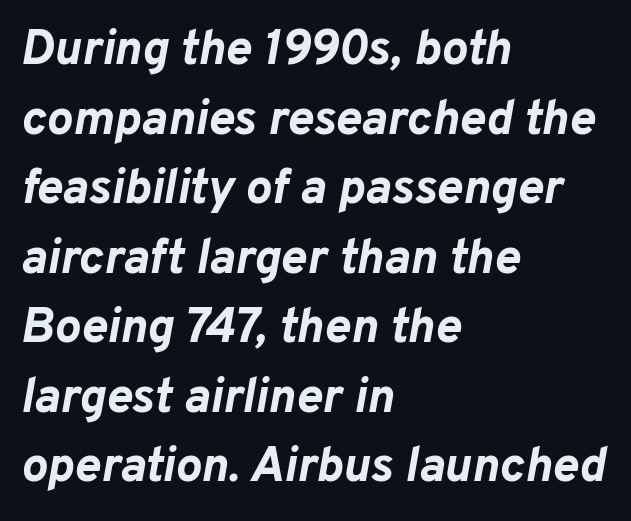
The image shows 49 px bold type, italic (leaning right); set left-aligned, normal line spacing (1.42x), normal letter spacing, not underlined; low stroke contrast and a medium x-height.
